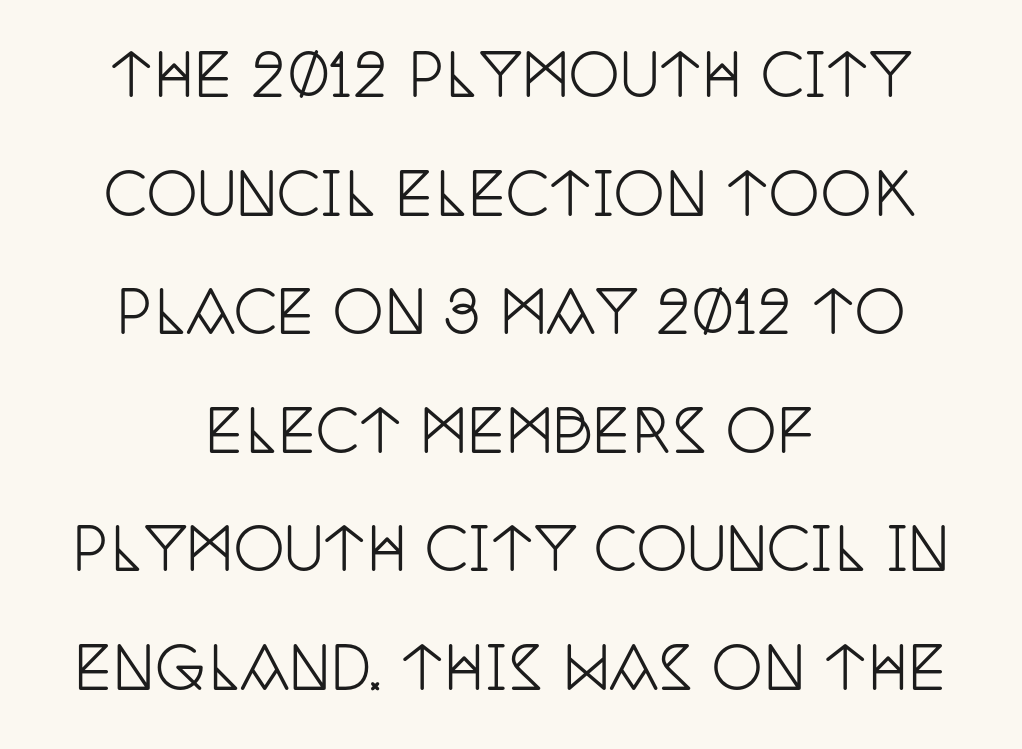
Q: Is the text italic (slanted)? A: No, it is upright.
Q: Is the typeface a serif or a sans-serif typeface? A: Serif.
Q: Is the text underlined? A: No.
Q: How is the paragraph aligned? A: Centered.
Q: Is the spacing between letters normal or unusually wide? A: Normal.
Q: Is the spacing between lines tight, normal or loose? A: Loose.
Q: Width (condensed, normal, or wide)? A: Condensed.
Q: Stroke contrast? A: Low.
Q: x-height? A: Large.
Q: Monospaced? A: No.
